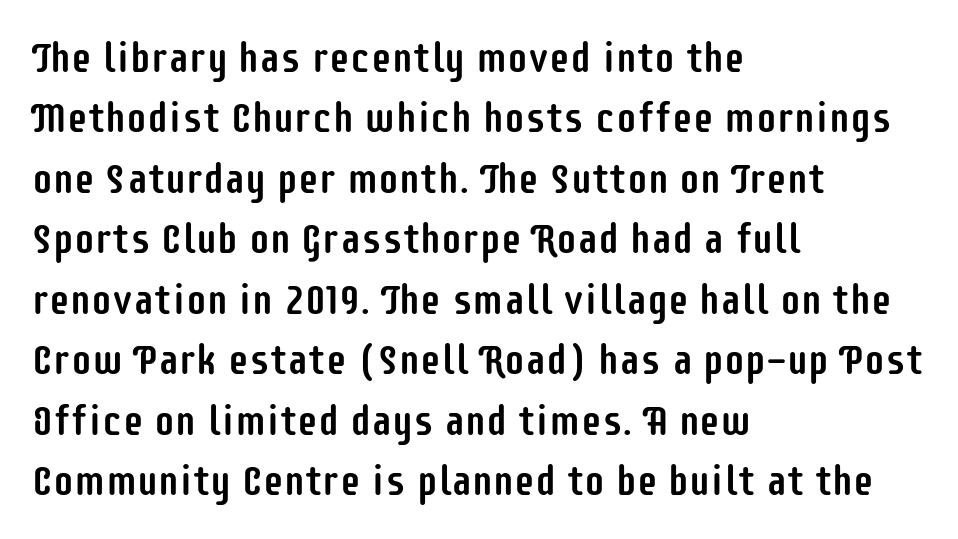
{"serif": "no", "italic": "no", "width": "condensed", "stroke_contrast": "low", "x_height": "large", "monospaced": "no", "underline": "no", "align": "left", "line_spacing": "normal", "line_spacing_ratio": 1.44, "letter_spacing": "normal", "letter_spacing_em": 0.0, "glyph_px": 42}
